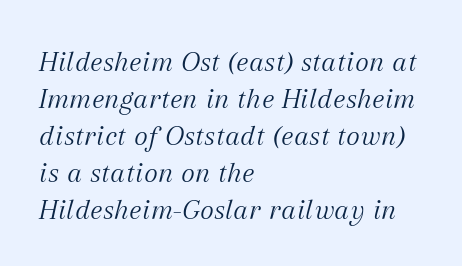
{"serif": "yes", "italic": "yes", "lean": "right", "slant_degrees": 12, "bold": "no", "weight": "light", "width": "normal", "stroke_contrast": "medium", "x_height": "medium", "monospaced": "no", "underline": "no", "align": "left", "line_spacing_ratio": 1.23, "letter_spacing": "normal", "letter_spacing_em": 0.0, "glyph_px": 30}
